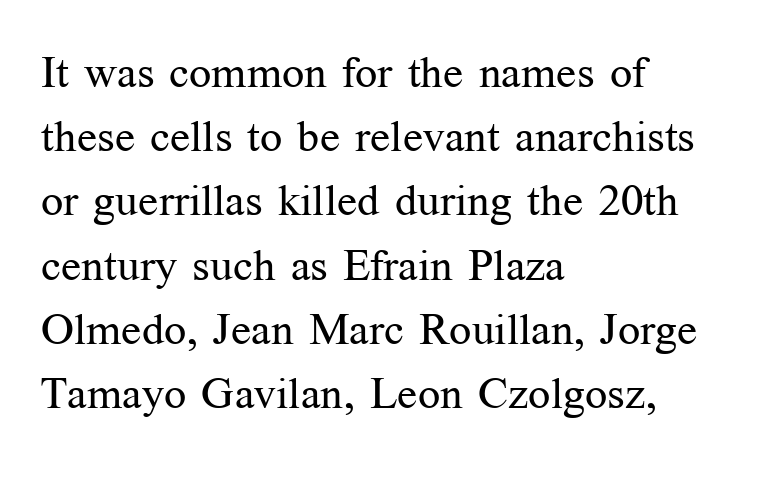
Compared with typical body copy, the letter spacing here is the same. Decoration check: the copy has no underline. The ragged edge is on the right, which tells us the setting is flush left. The block of text has a typical density, with ordinary space between rows. Stroke mass is kept to a normal reading level or below.
